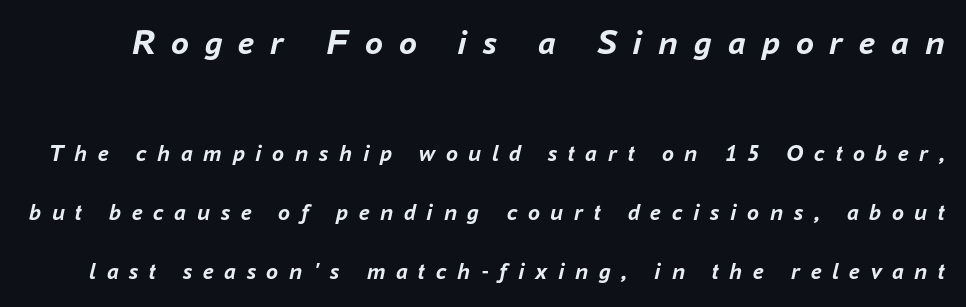
The image shows 36 px semibold type, italic (leaning right); set loose line spacing (2.47x), unusually wide letter spacing (+0.44 em), not underlined; the first (top) block is 1.5x larger; low stroke contrast and a medium x-height.
